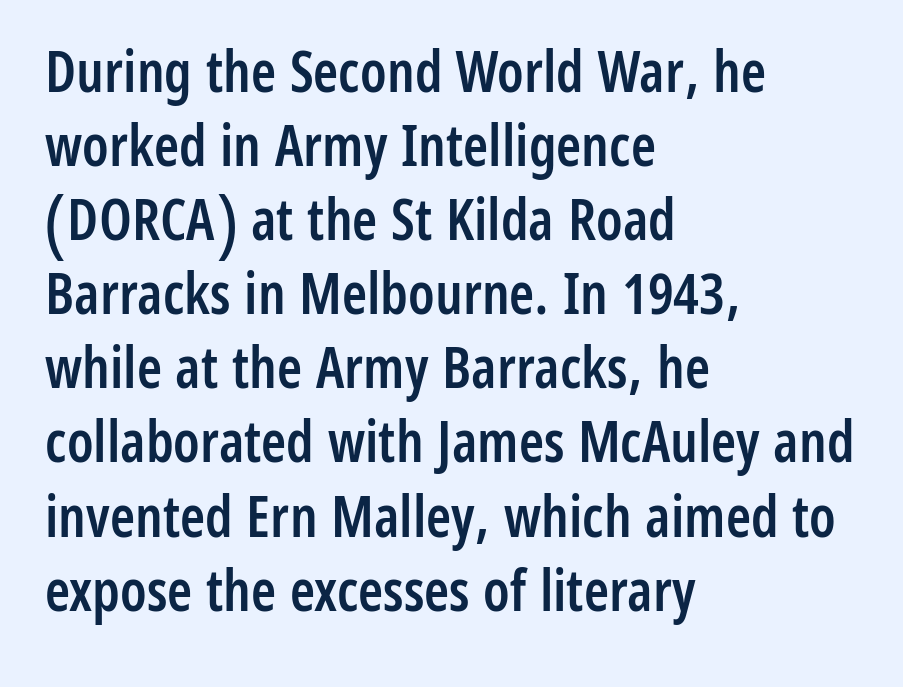
The image shows 57 px semibold, condensed sans-serif type, upright; set left-aligned, normal line spacing (1.3x), normal letter spacing, not underlined; low stroke contrast and a medium x-height.
